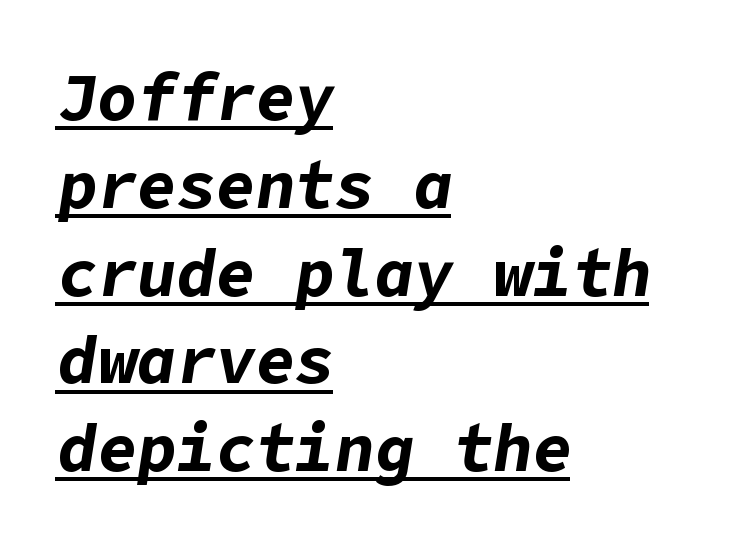
On the weight axis this lands at bold, roughly 700. A classic flush-left, rag-right setting is used for this passage. This block has exactly the height ordinary leading produces. Caption: lettering with a line underneath. What stands out about the letter spacing? Nothing — it is the standard amount. Style check: oblique.
